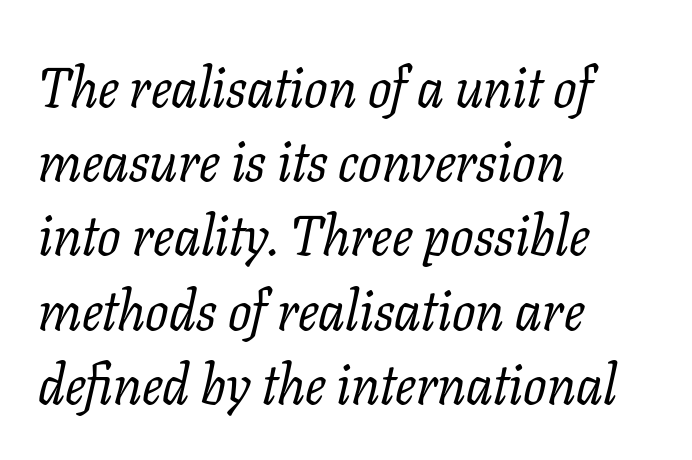
The image shows 55 px regular-weight serif type, italic (leaning right); set left-aligned, normal line spacing (1.35x), normal letter spacing, not underlined; low stroke contrast and a medium x-height.
